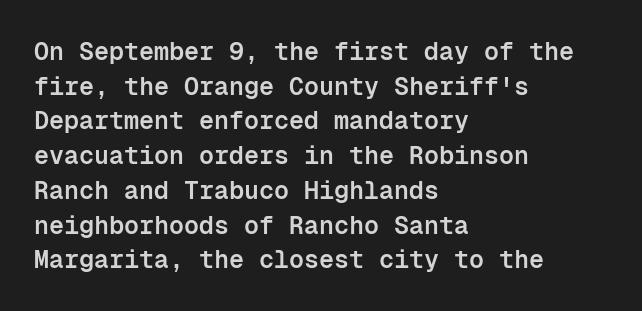
{"italic": "no", "bold": "semi", "underline": "no", "align": "left", "line_spacing": "normal", "line_spacing_ratio": 1.39, "letter_spacing": "normal", "letter_spacing_em": 0.0, "glyph_px": 25}
